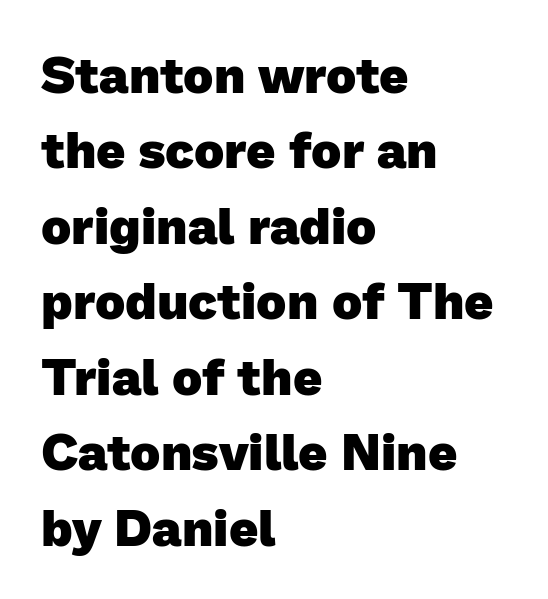
The image shows 51 px heavy sans-serif type; set left-aligned, normal line spacing (1.48x), normal letter spacing, not underlined; low stroke contrast and a medium x-height.
